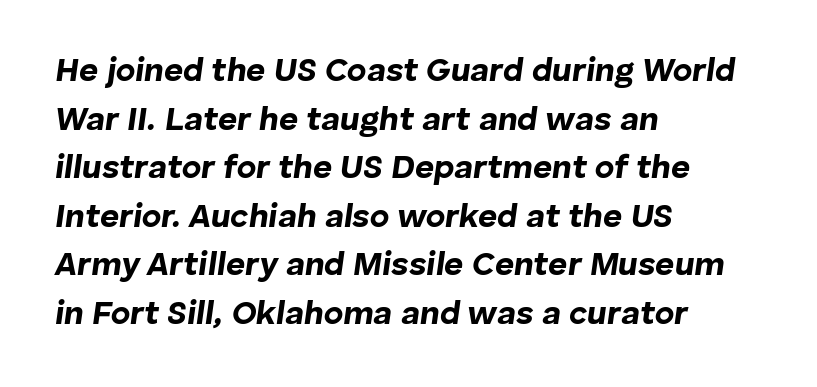
{"italic": "yes", "lean": "right", "slant_degrees": 8, "bold": "yes", "weight": "bold", "width": "normal", "stroke_contrast": "low", "x_height": "medium", "monospaced": "no", "underline": "no", "align": "left", "line_spacing": "normal", "line_spacing_ratio": 1.47, "letter_spacing": "normal", "letter_spacing_em": 0.0, "glyph_px": 33}
